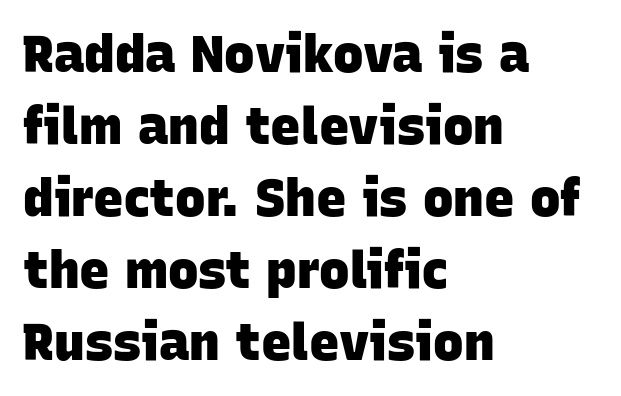
A typesetter would call this proportional, since set widths differ per character. The typesetting leans heavy: a genuine bold. Students, observe: this is what conventionally led text looks like. Descenders hang freely into open space. Left-aligned paragraph, ragged on the right.
